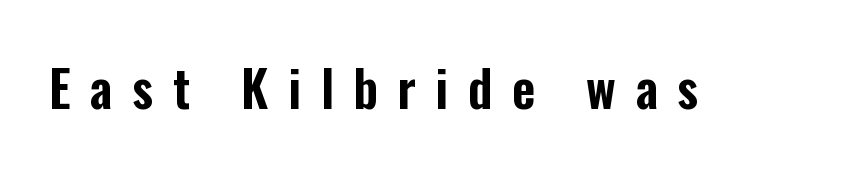
Q: Is the text italic (slanted)? A: No, it is upright.
Q: Is the typeface a serif or a sans-serif typeface? A: Sans-serif.
Q: Is the text underlined? A: No.
Q: Is the spacing between letters normal or unusually wide? A: Unusually wide.
Q: Width (condensed, normal, or wide)? A: Condensed.
Q: Stroke contrast? A: Low.
Q: x-height? A: Medium.
Q: Monospaced? A: No.
